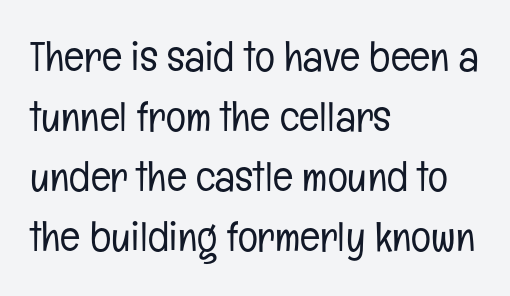
Q: Is the text bold? A: No.
Q: Is the text italic (slanted)? A: No, it is upright.
Q: Is the typeface a serif or a sans-serif typeface? A: Sans-serif.
Q: Is the text underlined? A: No.
Q: How is the paragraph aligned? A: Left-aligned.
Q: Is the spacing between letters normal or unusually wide? A: Normal.
Q: Is the spacing between lines tight, normal or loose? A: Normal.
Q: Width (condensed, normal, or wide)? A: Condensed.
Q: Stroke contrast? A: Low.
Q: x-height? A: Medium.
Q: Monospaced? A: No.
